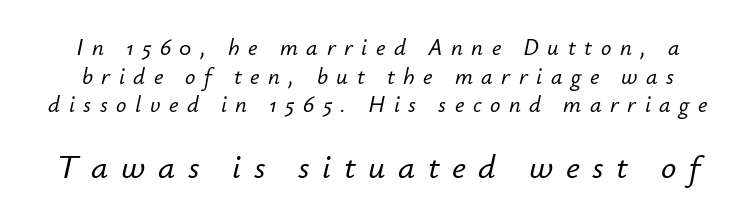
Compared with ordinary roman type, these characters are visibly tilted. In terms of letterspacing, this is a distinctly airy, spread setting. The lower block of text is set noticeably larger than the block above it. The space beneath each line is pristine and unruled.
